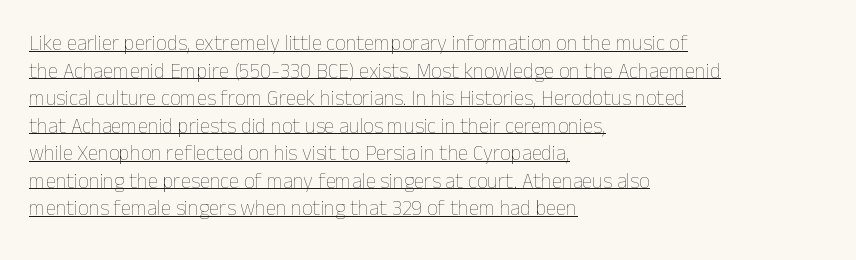
{"italic": "no", "bold": "no", "underline": "yes", "align": "left", "line_spacing": "normal", "line_spacing_ratio": 1.31, "letter_spacing": "normal", "letter_spacing_em": 0.0, "glyph_px": 21}
